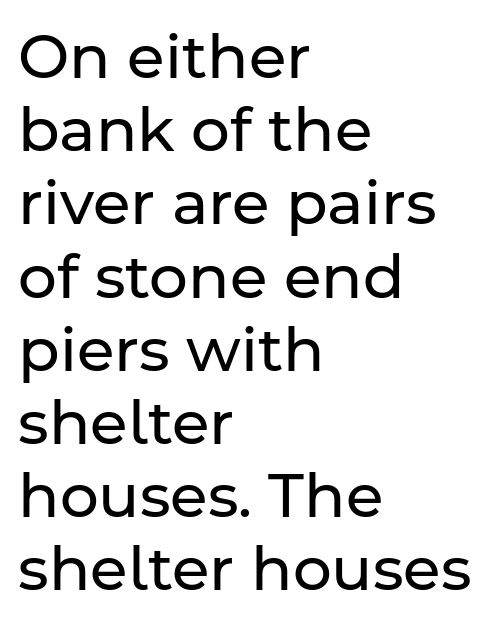
The image shows 61 px regular-weight sans-serif type, upright; set left-aligned, line spacing 1.2x, normal letter spacing, not underlined; low stroke contrast and a medium x-height.
